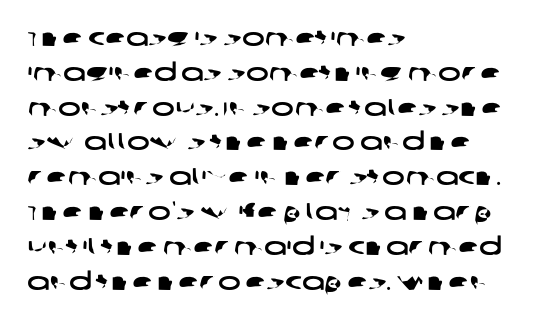
Line starts are locked; line ends wander. Does the leading feel generous? No, just average. Only glyphs here, with clear space below each row. This rendering leaves character spacing at its baseline value.
